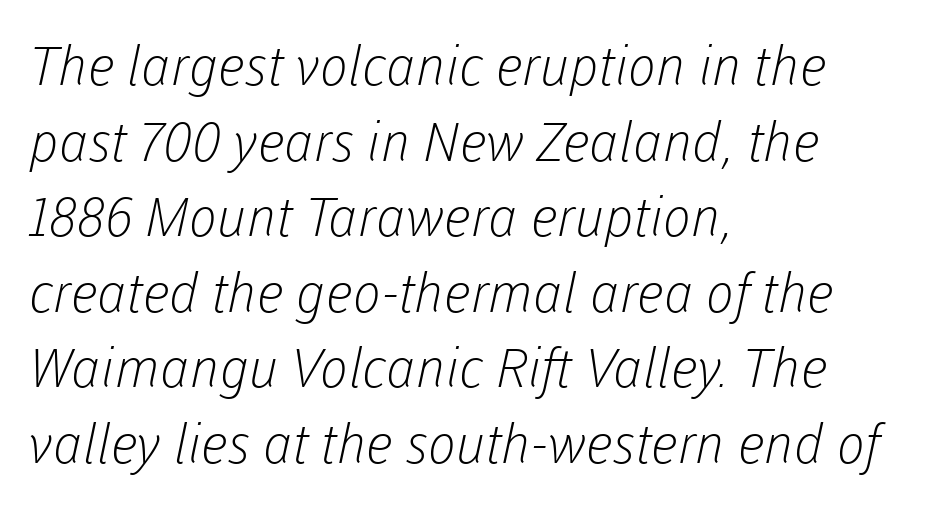
Heft: none added — not bold. Leading: standard. Observe the absence of serifs on each vertical stroke in this sample. Glyph-to-glyph distance matches everyday printed text. You could not count columns in this text — the font is proportionally spaced.
